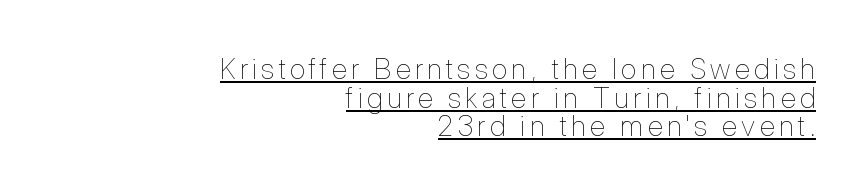
{"italic": "no", "bold": "no", "weight": "thin", "width": "condensed", "stroke_contrast": "low", "x_height": "medium", "monospaced": "no", "underline": "yes", "align": "right", "line_spacing": "tight", "line_spacing_ratio": 1.02, "glyph_px": 28}
